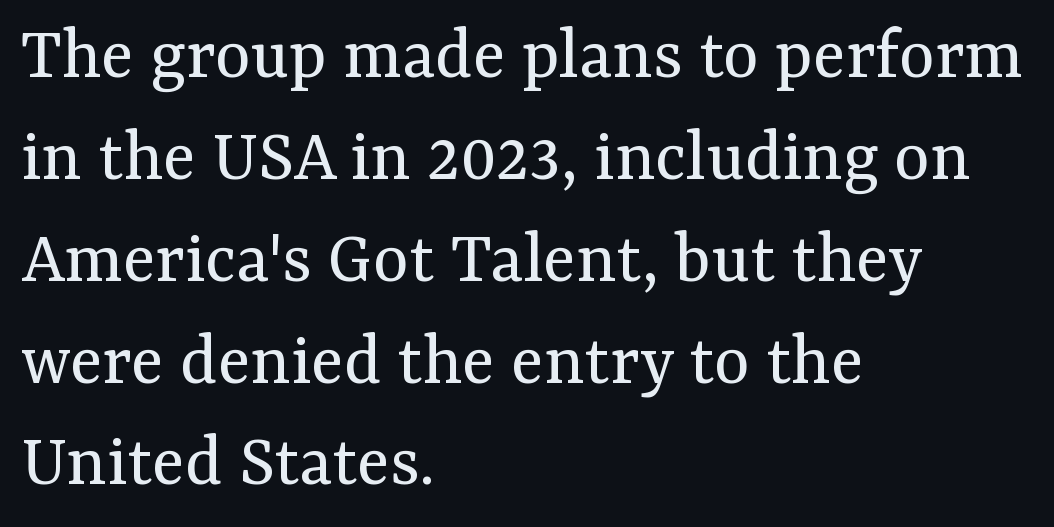
Q: Is the text bold? A: No.
Q: Is the text italic (slanted)? A: No, it is upright.
Q: Is the typeface a serif or a sans-serif typeface? A: Serif.
Q: Is the text underlined? A: No.
Q: How is the paragraph aligned? A: Left-aligned.
Q: Is the spacing between letters normal or unusually wide? A: Normal.
Q: Is the spacing between lines tight, normal or loose? A: Normal.
Q: Width (condensed, normal, or wide)? A: Normal.
Q: Stroke contrast? A: Medium.
Q: x-height? A: Medium.
Q: Monospaced? A: No.
